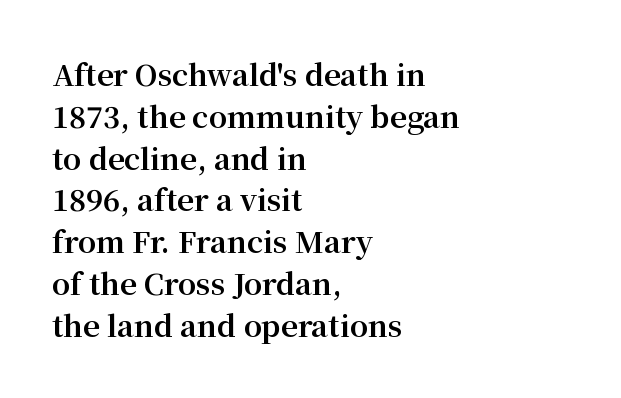
The image shows 29 px bold serif type, upright; set left-aligned, normal line spacing (1.44x), normal letter spacing, not underlined; medium stroke contrast and a medium x-height.
